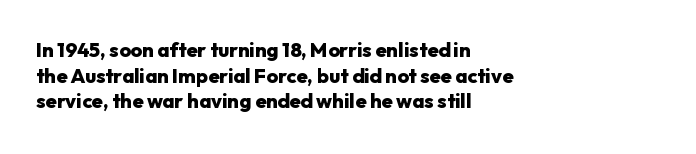
Q: Is the text bold? A: Yes.
Q: Is the text italic (slanted)? A: No, it is upright.
Q: Is the text underlined? A: No.
Q: How is the paragraph aligned? A: Left-aligned.
Q: Is the spacing between letters normal or unusually wide? A: Normal.
Q: Is the spacing between lines tight, normal or loose? A: Normal.
